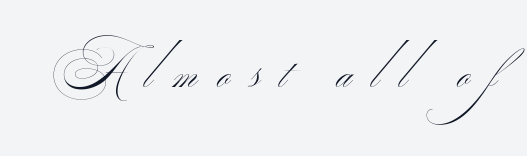
{"serif": "no", "bold": "no", "weight": "thin", "width": "wide", "stroke_contrast": "medium", "monospaced": "no", "underline": "no", "letter_spacing": "wide", "letter_spacing_em": 0.4, "glyph_px": 51}
